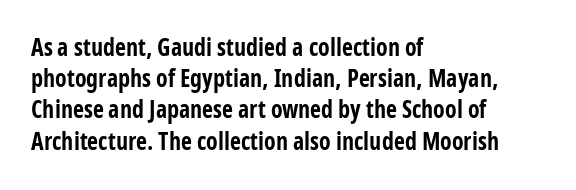
{"italic": "no", "bold": "yes", "underline": "no", "align": "left", "line_spacing": "normal", "line_spacing_ratio": 1.3, "letter_spacing": "normal", "letter_spacing_em": 0.0, "glyph_px": 24}
